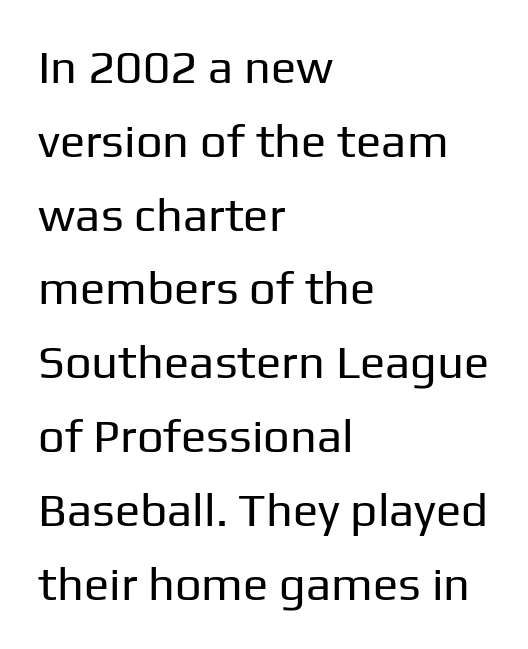
Varying glyph widths throughout — classic text-font behaviour. Nothing heavy about these letters — not bold at all. Teacher's note: observe the even left margin — that is flush-left alignment. The face used here is rendered with its standard letterfit. Does the lettering tilt? It doesn't — this is upright. Does the type have serifs? No, each stem ends abruptly.
